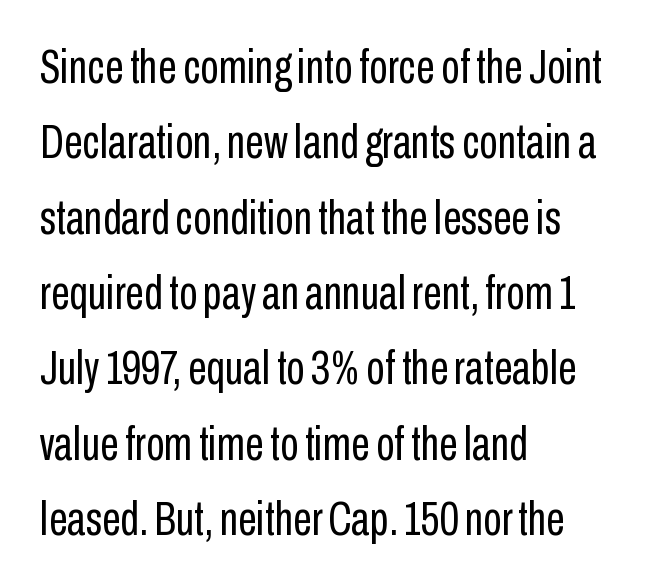
Q: Is the text bold? A: No.
Q: Is the text italic (slanted)? A: No, it is upright.
Q: Is the typeface a serif or a sans-serif typeface? A: Sans-serif.
Q: Is the text underlined? A: No.
Q: How is the paragraph aligned? A: Left-aligned.
Q: Is the spacing between letters normal or unusually wide? A: Normal.
Q: Is the spacing between lines tight, normal or loose? A: Normal.
Q: Width (condensed, normal, or wide)? A: Condensed.
Q: Stroke contrast? A: Low.
Q: x-height? A: Medium.
Q: Monospaced? A: No.
